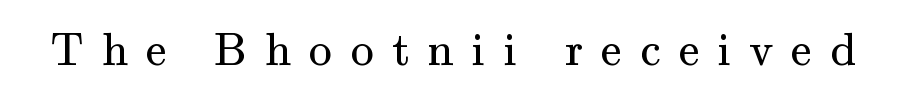
{"serif": "yes", "italic": "no", "bold": "no", "weight": "regular", "width": "normal", "stroke_contrast": "medium", "x_height": "small", "monospaced": "no", "underline": "no", "letter_spacing": "wide", "letter_spacing_em": 0.4, "glyph_px": 46}
